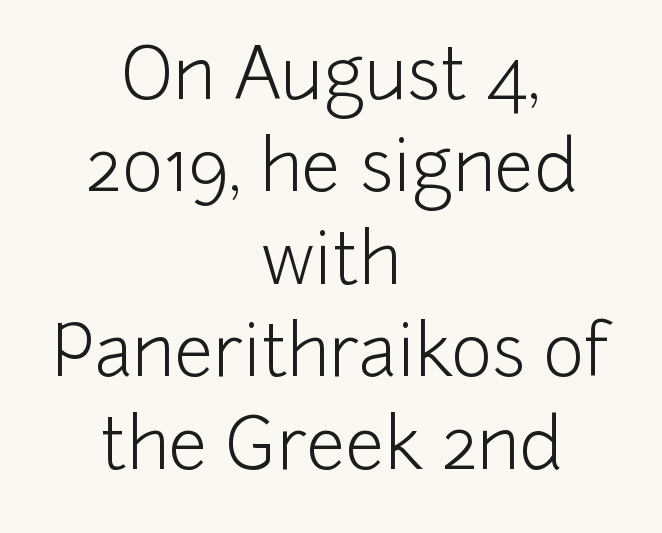
This reads as an unemphasized weight, regular at the heaviest. In terms of leading, this rendering sits right in the middle. The axis of the letterforms is exactly vertical. A typesetter would call this proportional, since set widths differ per character. Is this a sans? Yes — the strokes have no serifs.
